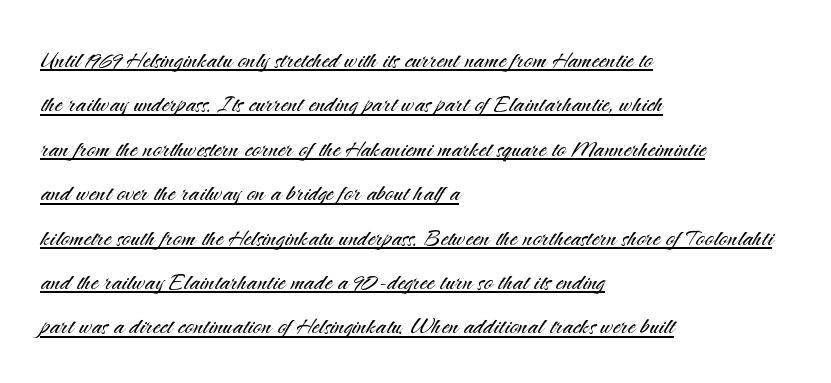
One-word summary of the alignment: left. The horizontal fit of the characters is conventional and even. Caption: face not bold, strokes unweighted. This sample keeps an unexceptional amount of space between lines.
